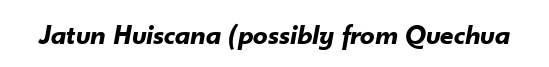
{"italic": "yes", "lean": "right", "slant_degrees": 10, "bold": "yes", "weight": "bold", "width": "normal", "stroke_contrast": "low", "x_height": "small", "monospaced": "no", "underline": "no", "letter_spacing": "normal", "letter_spacing_em": 0.0, "glyph_px": 29}
